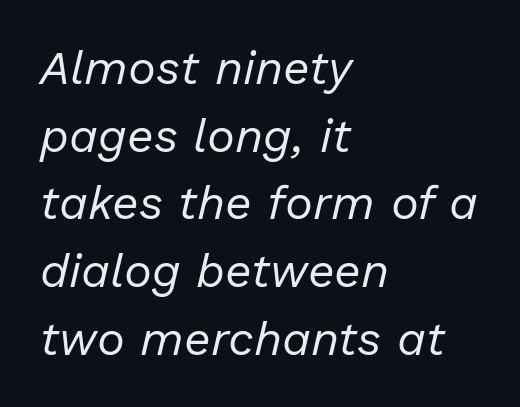
The gaps between neighbouring characters are ordinary and unremarkable. Spacing verdict: proportional, widths tailored to each character. Each stroke keeps to a modest, everyday thickness or less. Does the lettering tilt? It does — this is italic. The foot of each line stays bare and open.
